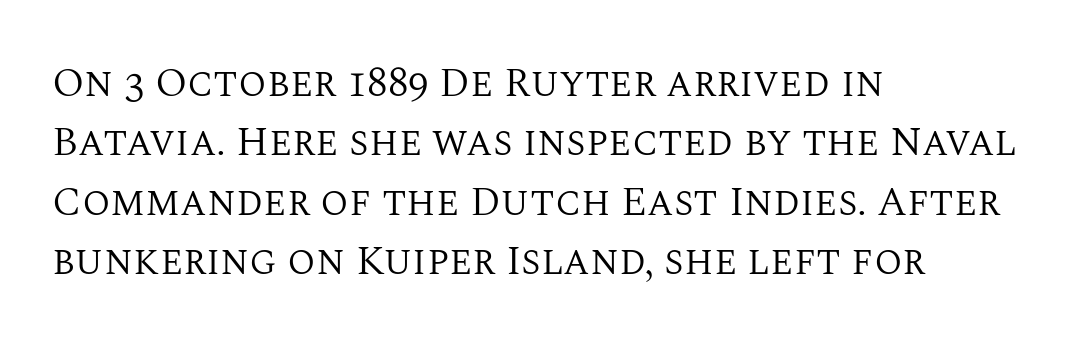
Q: Is the text bold? A: No.
Q: Is the text italic (slanted)? A: No, it is upright.
Q: Is the typeface a serif or a sans-serif typeface? A: Serif.
Q: Is the text underlined? A: No.
Q: How is the paragraph aligned? A: Left-aligned.
Q: Is the spacing between letters normal or unusually wide? A: Normal.
Q: Is the spacing between lines tight, normal or loose? A: Normal.
Q: Width (condensed, normal, or wide)? A: Normal.
Q: Stroke contrast? A: Medium.
Q: x-height? A: Large.
Q: Monospaced? A: No.
